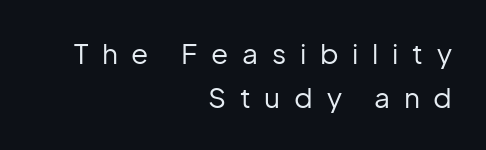
{"serif": "no", "italic": "no", "bold": "no", "weight": "regular", "width": "normal", "stroke_contrast": "low", "x_height": "medium", "monospaced": "no", "underline": "no", "align": "right", "line_spacing": "normal", "line_spacing_ratio": 1.58, "letter_spacing": "wide", "letter_spacing_em": 0.49, "glyph_px": 28}
